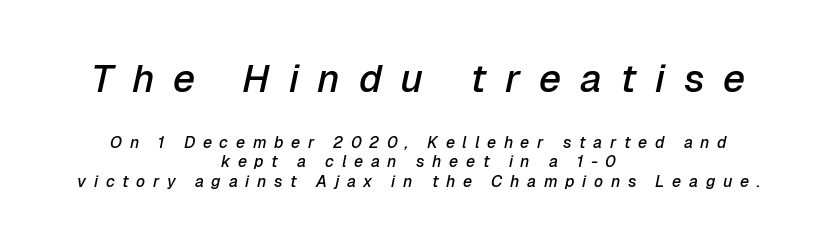
{"italic": "yes", "lean": "right", "slant_degrees": 12, "bold": "semi", "weight": "semibold", "width": "normal", "stroke_contrast": "low", "x_height": "medium", "monospaced": "no", "underline": "no", "align": "center", "line_spacing_ratio": 1.22, "letter_spacing": "wide", "letter_spacing_em": 0.48, "larger_block": "first", "size_ratio": 2.44, "glyph_px": 39}
